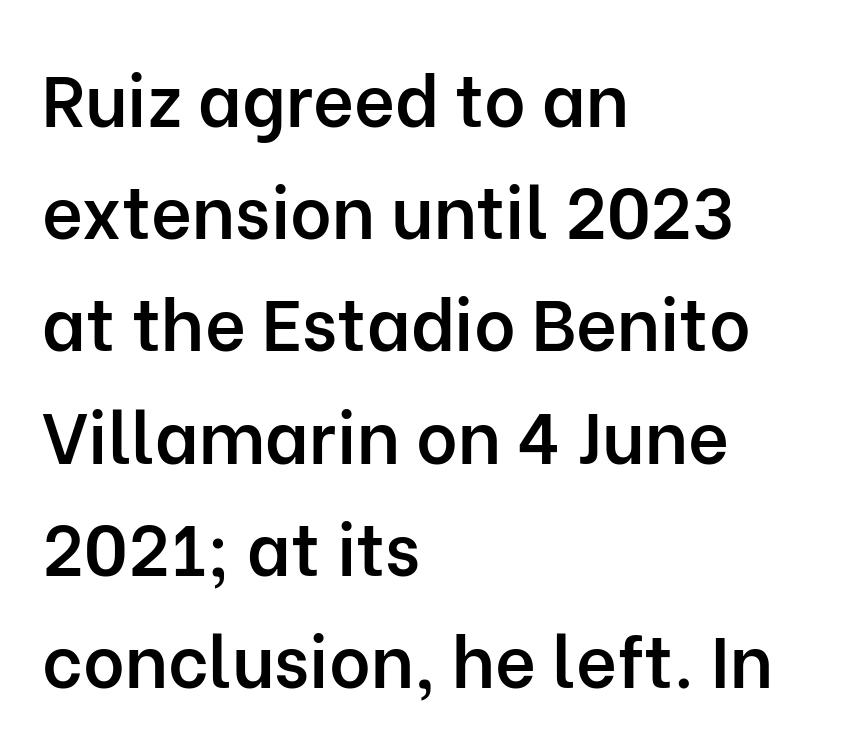
Q: Is the text bold? A: Semi-bold.
Q: Is the text italic (slanted)? A: No, it is upright.
Q: Is the typeface a serif or a sans-serif typeface? A: Sans-serif.
Q: Is the text underlined? A: No.
Q: How is the paragraph aligned? A: Left-aligned.
Q: Is the spacing between letters normal or unusually wide? A: Normal.
Q: Is the spacing between lines tight, normal or loose? A: Normal.
Q: Width (condensed, normal, or wide)? A: Normal.
Q: Stroke contrast? A: Low.
Q: x-height? A: Medium.
Q: Monospaced? A: No.
